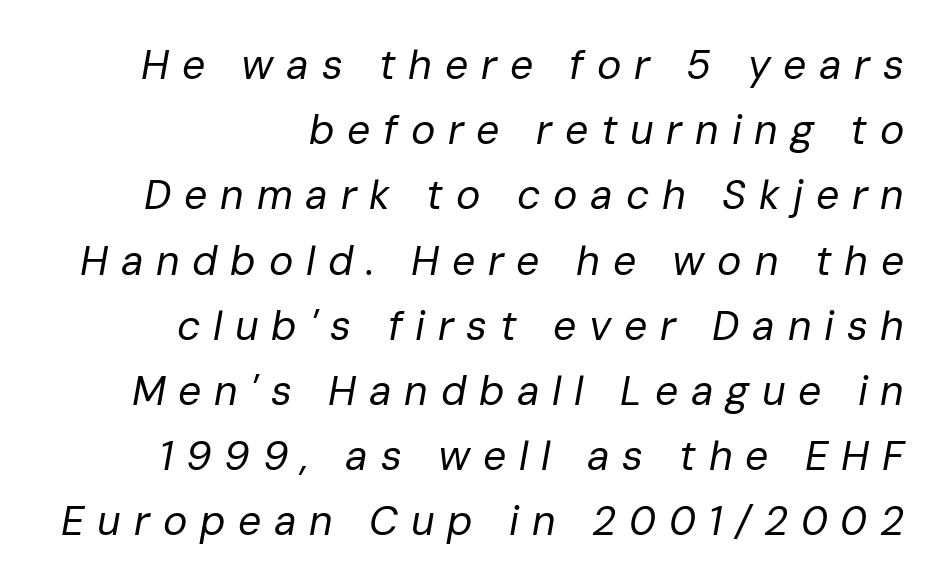
Q: Is the text bold? A: No.
Q: Is the text italic (slanted)? A: Yes, it leans right by about 10 degrees.
Q: Is the text underlined? A: No.
Q: How is the paragraph aligned? A: Right-aligned.
Q: Is the spacing between letters normal or unusually wide? A: Unusually wide.
Q: Is the spacing between lines tight, normal or loose? A: Normal.
Q: Width (condensed, normal, or wide)? A: Normal.
Q: Stroke contrast? A: Low.
Q: x-height? A: Medium.
Q: Monospaced? A: No.
